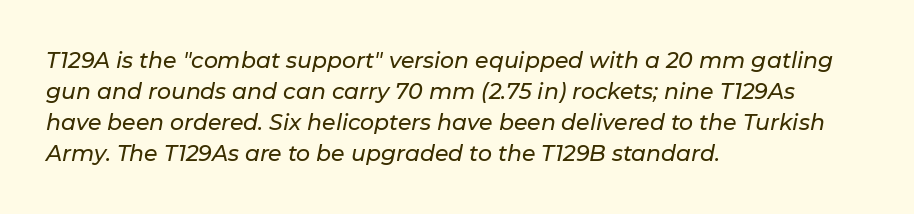
{"italic": "yes", "lean": "right", "slant_degrees": 11, "underline": "no", "align": "left", "line_spacing": "normal", "line_spacing_ratio": 1.41, "letter_spacing": "normal", "letter_spacing_em": 0.0, "glyph_px": 22}
